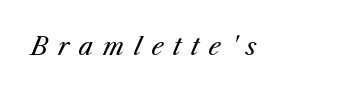
Q: Is the text bold? A: No.
Q: Is the text italic (slanted)? A: Yes, it leans right by about 25 degrees.
Q: Is the text underlined? A: No.
Q: Is the spacing between letters normal or unusually wide? A: Unusually wide.
